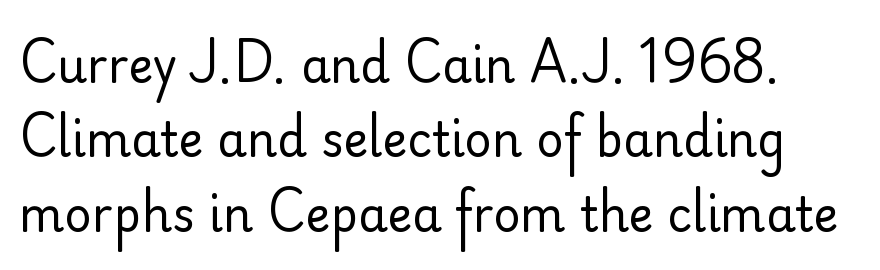
Italic: no, the glyphs are upright roman. This rendering employs a face without finishing strokes, i.e., a sans-serif. A typesetter would call this proportional, since set widths differ per character. The line-height multiplier appears to be the usual default.
